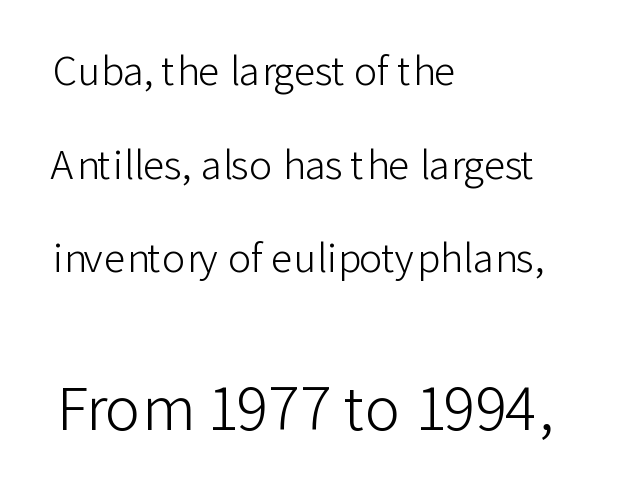
Q: Is the text bold? A: No.
Q: Is the text italic (slanted)? A: No, it is upright.
Q: Is the typeface a serif or a sans-serif typeface? A: Sans-serif.
Q: Is the text underlined? A: No.
Q: How is the paragraph aligned? A: Left-aligned.
Q: Is the spacing between letters normal or unusually wide? A: Normal.
Q: Is the spacing between lines tight, normal or loose? A: Loose.
Q: Which block of text is set in a larger size, the first (top) or the second (bottom)? A: The second (bottom) one.
Q: Width (condensed, normal, or wide)? A: Normal.
Q: Stroke contrast? A: Low.
Q: x-height? A: Medium.
Q: Monospaced? A: No.
